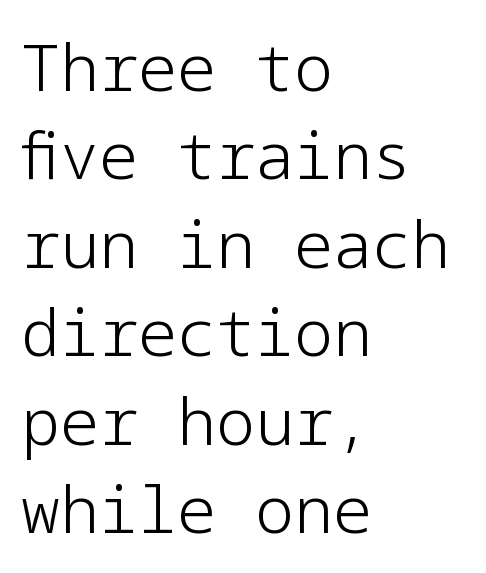
{"serif": "no", "italic": "no", "bold": "no", "weight": "light", "width": "normal", "stroke_contrast": "low", "x_height": "medium", "underline": "no", "align": "left", "line_spacing": "normal", "line_spacing_ratio": 1.36, "letter_spacing": "normal", "letter_spacing_em": 0.0, "glyph_px": 65}
